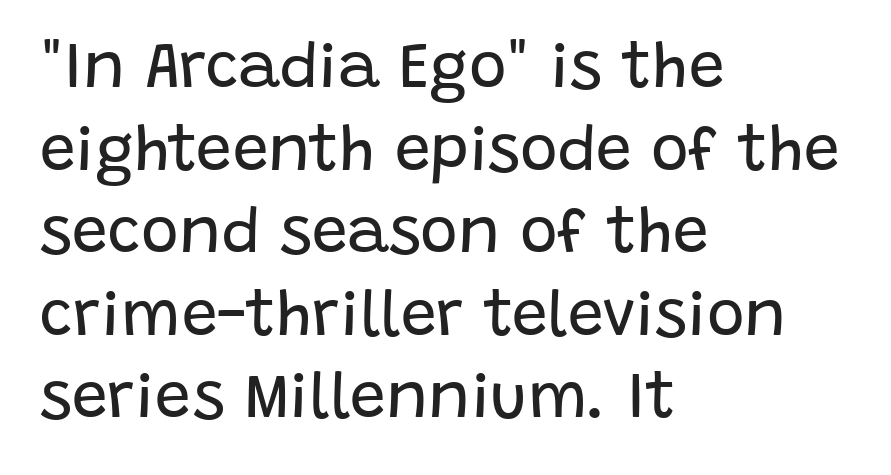
Grotesque or geometric, the face here clearly has no serifs. The rendering anchors every line to the left-hand side. The letters advance in unequal steps, a hallmark of proportional type. The strokes are not fattened; the text isn't bold. The baseline area is clear.
